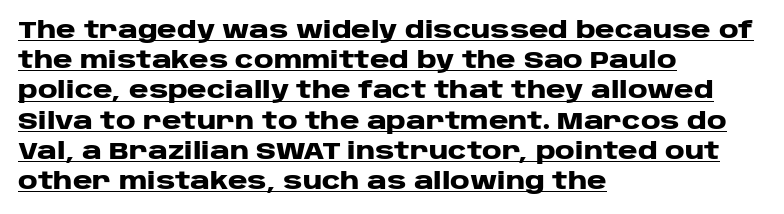
Q: Is the text bold? A: Yes.
Q: Is the text italic (slanted)? A: No, it is upright.
Q: Is the text underlined? A: Yes.
Q: How is the paragraph aligned? A: Left-aligned.
Q: Is the spacing between letters normal or unusually wide? A: Normal.
Q: Is the spacing between lines tight, normal or loose? A: Normal.
